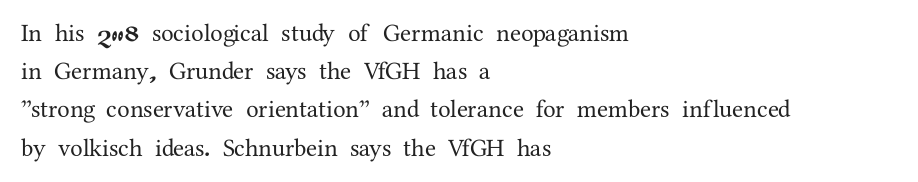
The image shows 25 px text type, upright; set left-aligned, normal line spacing (1.53x), normal letter spacing, not underlined.
